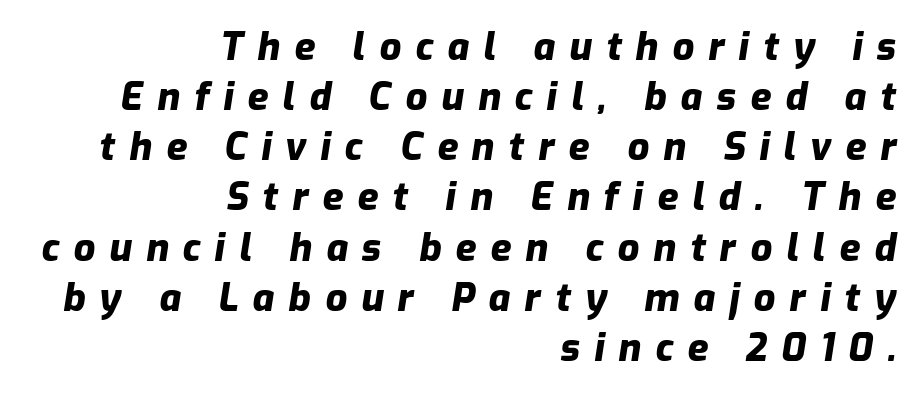
Every character sits at an angle, as italics do. The rendering uses a bold face; every stroke is thick and dark. Note the varied advance widths — an 'i' is clearly narrower than an 'm'. Quick note: interline space is typical. This rendering uses right alignment, leaving the left contour irregular. This rendering features lettering with no underline.
